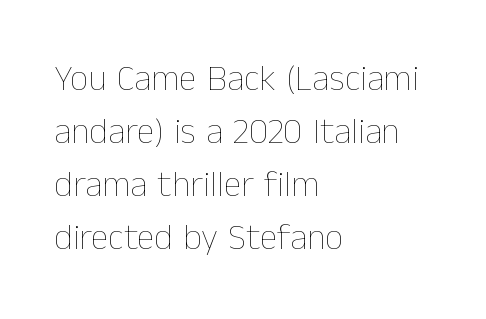
Visually the block forms a straight wall on the left and a jagged coastline on the right. Characters remain perfectly vertical along every line. A normal amount of white space separates one row of letters from the next. Each letter keeps its own natural width here, so spacing adapts to shape. The type is set solid horizontally, with unmodified tracking.
